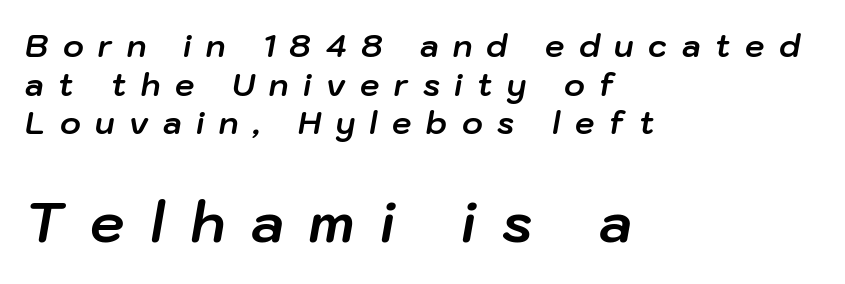
Q: Is the text bold? A: Yes.
Q: Is the text italic (slanted)? A: Yes, it leans right by about 10 degrees.
Q: Is the text underlined? A: No.
Q: How is the paragraph aligned? A: Left-aligned.
Q: Is the spacing between letters normal or unusually wide? A: Unusually wide.
Q: Is the spacing between lines tight, normal or loose? A: Normal.
Q: Which block of text is set in a larger size, the first (top) or the second (bottom)? A: The second (bottom) one.
Q: Width (condensed, normal, or wide)? A: Normal.
Q: Stroke contrast? A: Low.
Q: x-height? A: Medium.
Q: Monospaced? A: No.
